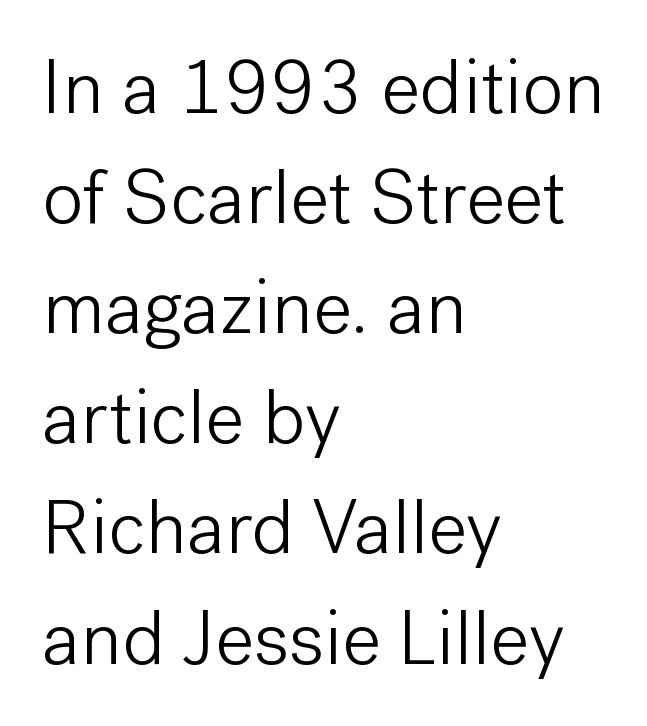
Q: Is the text bold? A: No.
Q: Is the text italic (slanted)? A: No, it is upright.
Q: Is the typeface a serif or a sans-serif typeface? A: Sans-serif.
Q: Is the text underlined? A: No.
Q: How is the paragraph aligned? A: Left-aligned.
Q: Is the spacing between letters normal or unusually wide? A: Normal.
Q: Is the spacing between lines tight, normal or loose? A: Normal.
Q: Width (condensed, normal, or wide)? A: Normal.
Q: Stroke contrast? A: Low.
Q: x-height? A: Medium.
Q: Monospaced? A: No.
